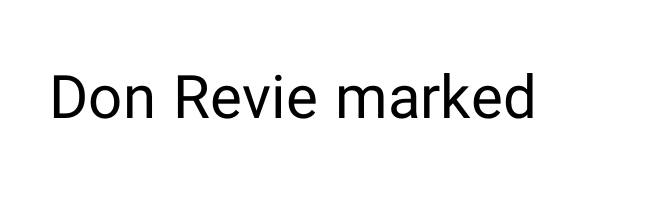
Q: Is the text bold? A: No.
Q: Is the text italic (slanted)? A: No, it is upright.
Q: Is the typeface a serif or a sans-serif typeface? A: Sans-serif.
Q: Is the text underlined? A: No.
Q: Is the spacing between letters normal or unusually wide? A: Normal.
Q: Width (condensed, normal, or wide)? A: Normal.
Q: Stroke contrast? A: Low.
Q: x-height? A: Medium.
Q: Monospaced? A: No.
